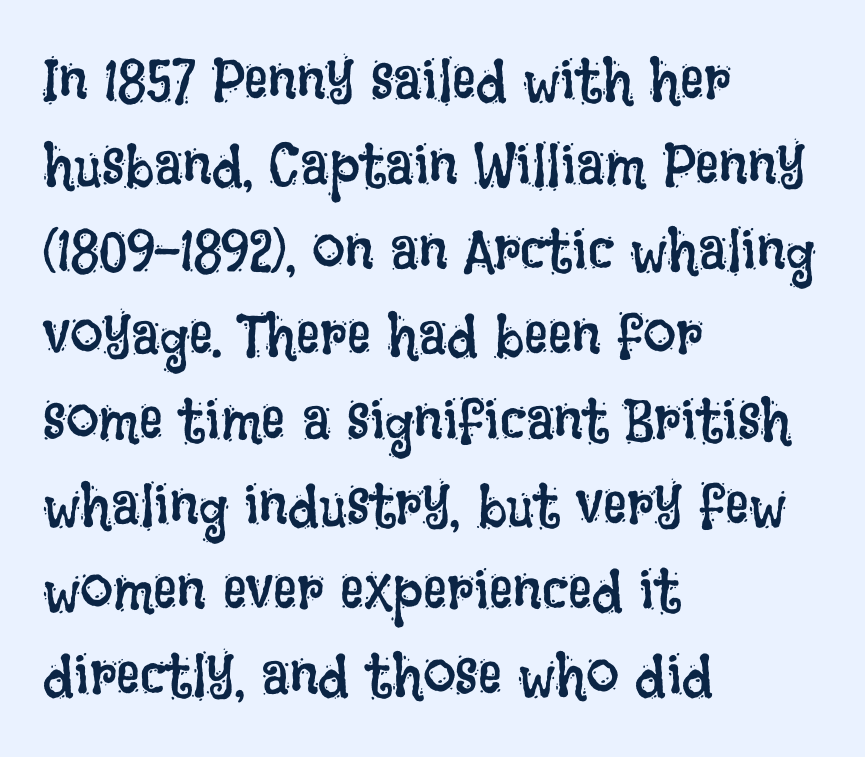
The image shows 59 px regular-weight, condensed type, upright; set left-aligned, normal line spacing (1.44x), normal letter spacing, not underlined; low stroke contrast and a large x-height.
